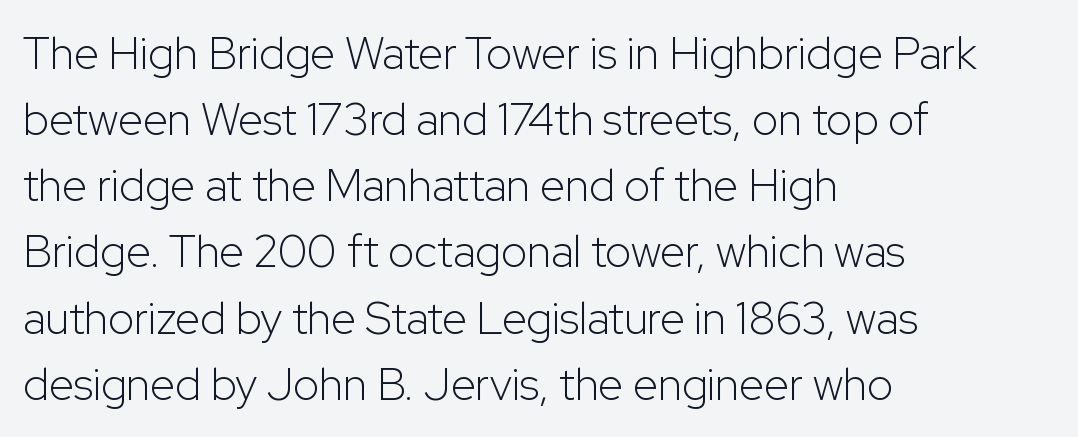
{"serif": "no", "italic": "no", "bold": "no", "weight": "light", "width": "normal", "stroke_contrast": "low", "x_height": "medium", "monospaced": "no", "underline": "no", "align": "left", "line_spacing": "normal", "line_spacing_ratio": 1.47, "letter_spacing": "normal", "letter_spacing_em": 0.0, "glyph_px": 45}
